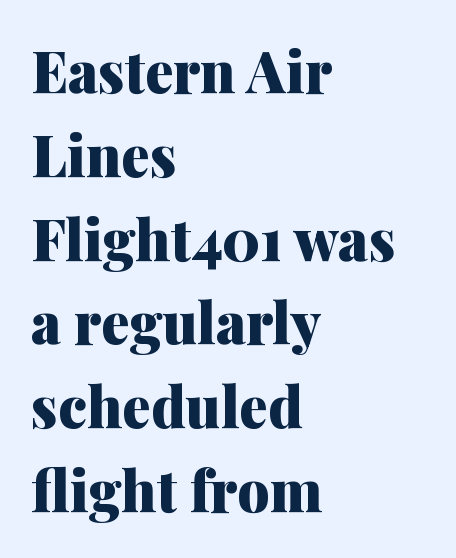
Q: Is the text bold? A: Yes.
Q: Is the text italic (slanted)? A: No, it is upright.
Q: Is the typeface a serif or a sans-serif typeface? A: Serif.
Q: Is the text underlined? A: No.
Q: How is the paragraph aligned? A: Left-aligned.
Q: Is the spacing between letters normal or unusually wide? A: Normal.
Q: Is the spacing between lines tight, normal or loose? A: Normal.
Q: Width (condensed, normal, or wide)? A: Normal.
Q: Stroke contrast? A: Medium.
Q: x-height? A: Medium.
Q: Monospaced? A: No.
